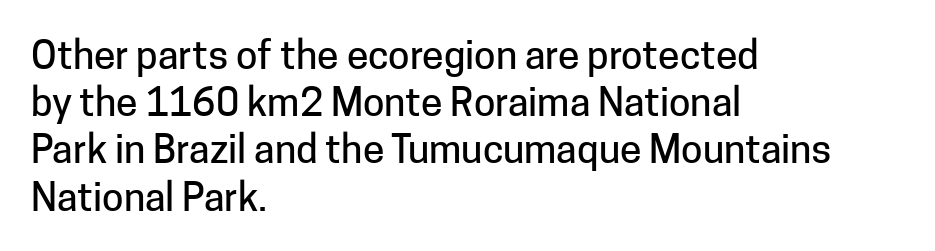
You could not count columns in this text — the font is proportionally spaced. The gap between lines stays unmarked. Quick note: not italic, upright. Short note: letters normally spaced. Alignment: flush left.
